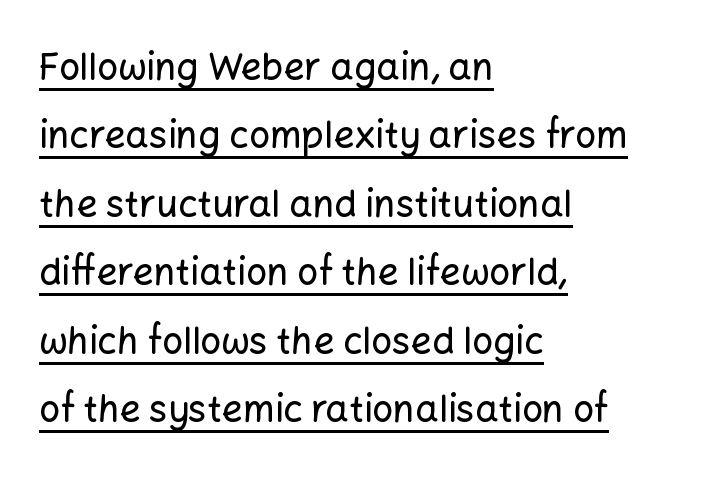
Which margin do the lines hug? The left one — the right edge is uneven. You could not count columns in this text — the font is proportionally spaced. The lettering stays uniformly vertical, giving the passage a roman look. The gaps between neighbouring characters are ordinary and unremarkable. What decoration does the sample have? An underline.
